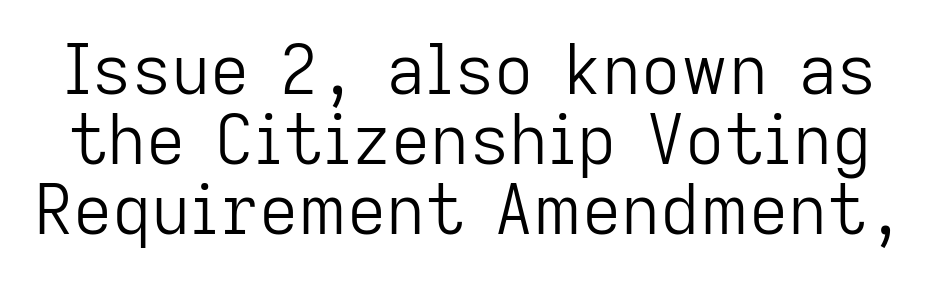
The image shows 68 px light sans-serif type, upright; set tight line spacing (1.03x), normal letter spacing, not underlined; low stroke contrast and a medium x-height.
